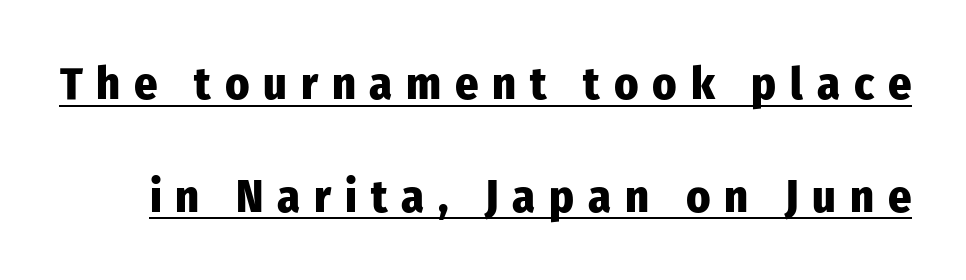
The type is letterspaced generously, with wide tracking. These lines are rendered in a variable-pitch font. Serifs: no, the terminals of the letterforms are clean. Summary of vertical rhythm: relaxed, with wide interline spacing. The letters stand straight up with perfectly vertical stems. You'd pick this weight for a headline — it's a proper bold.
